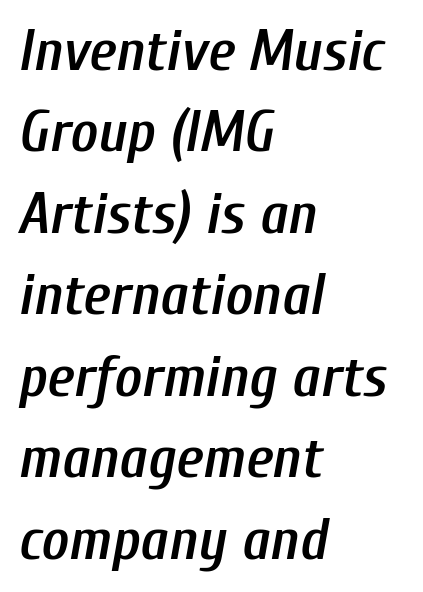
Q: Is the text bold? A: Semi-bold.
Q: Is the text italic (slanted)? A: Yes, it leans right by about 10 degrees.
Q: Is the text underlined? A: No.
Q: How is the paragraph aligned? A: Left-aligned.
Q: Is the spacing between letters normal or unusually wide? A: Normal.
Q: Is the spacing between lines tight, normal or loose? A: Normal.
Q: Width (condensed, normal, or wide)? A: Condensed.
Q: Stroke contrast? A: Low.
Q: x-height? A: Medium.
Q: Monospaced? A: No.
